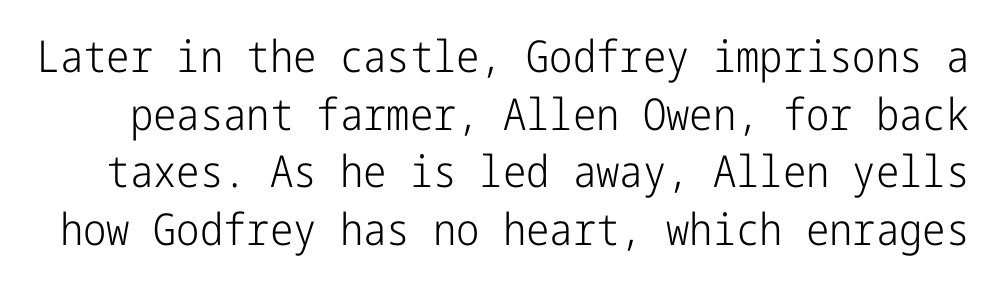
Q: Is the text bold? A: No.
Q: Is the text italic (slanted)? A: No, it is upright.
Q: Is the typeface a serif or a sans-serif typeface? A: Sans-serif.
Q: Is the text underlined? A: No.
Q: Is the spacing between letters normal or unusually wide? A: Normal.
Q: Is the spacing between lines tight, normal or loose? A: Normal.
Q: Width (condensed, normal, or wide)? A: Condensed.
Q: Stroke contrast? A: Low.
Q: x-height? A: Medium.
